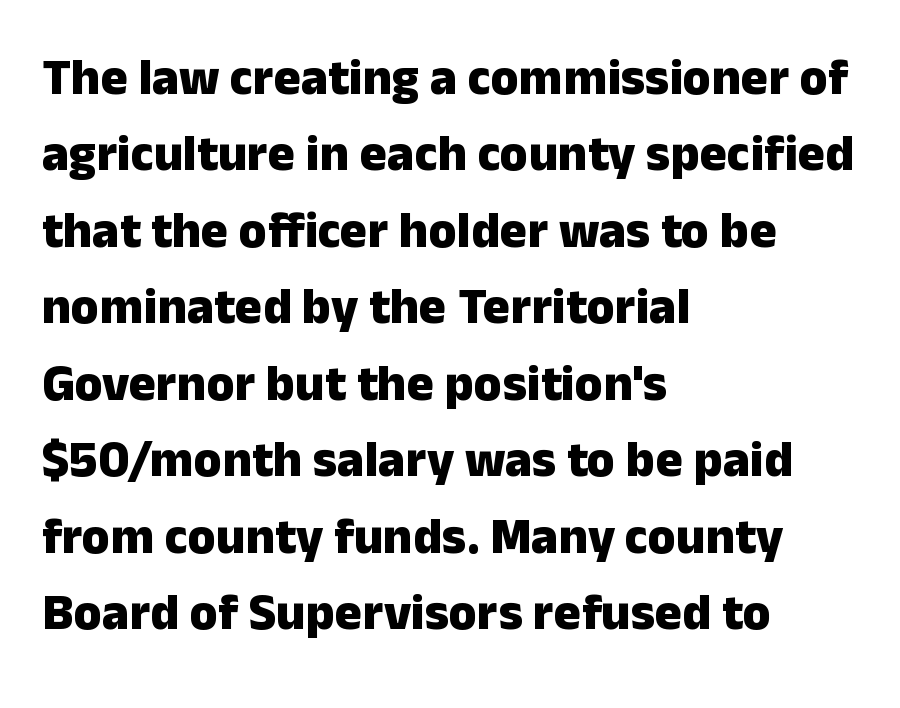
The image shows 51 px heavy sans-serif type, upright; set left-aligned, normal line spacing (1.5x), normal letter spacing, not underlined; low stroke contrast and a medium x-height.
